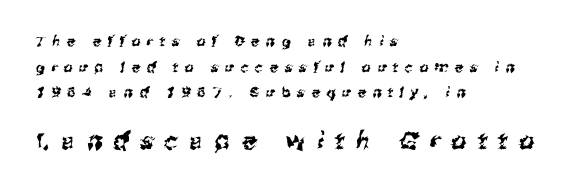
Tracking here is generous; glyphs stand well apart from one another. A clean baseline with only descenders dipping below it. Is the lower block the larger one? Yes — the lower block carries the bigger type. The lines in this sample share a left origin and differ only in where they stop.
